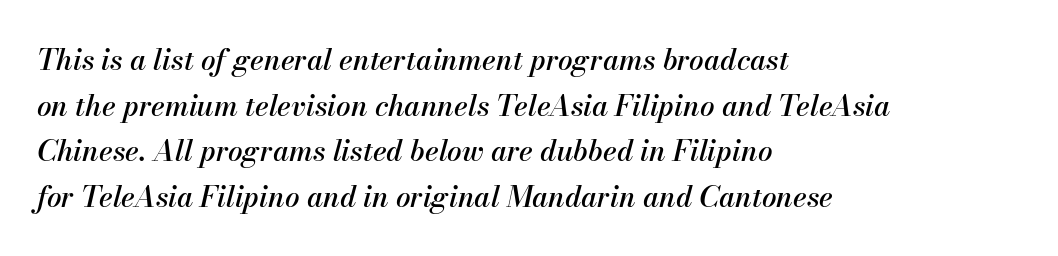
{"italic": "yes", "lean": "right", "slant_degrees": 13, "width": "normal", "stroke_contrast": "medium", "x_height": "small", "monospaced": "no", "underline": "no", "align": "left", "line_spacing": "normal", "line_spacing_ratio": 1.57, "letter_spacing": "normal", "letter_spacing_em": 0.0, "glyph_px": 29}
